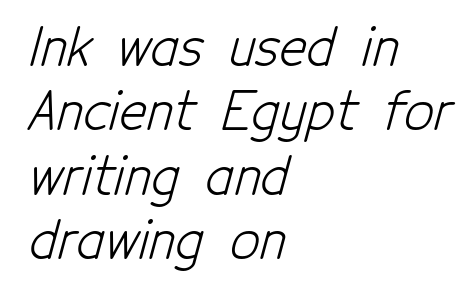
Q: Is the text bold? A: No.
Q: Is the typeface a serif or a sans-serif typeface? A: Sans-serif.
Q: Is the text underlined? A: No.
Q: How is the paragraph aligned? A: Left-aligned.
Q: Is the spacing between letters normal or unusually wide? A: Normal.
Q: Width (condensed, normal, or wide)? A: Condensed.
Q: Stroke contrast? A: Low.
Q: x-height? A: Medium.
Q: Monospaced? A: No.
